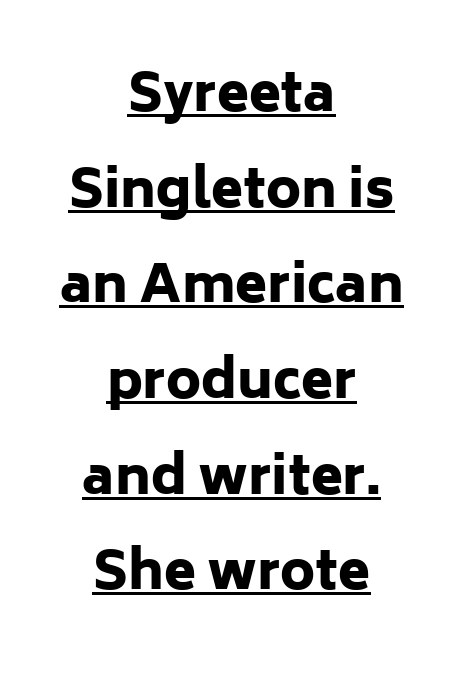
The image shows 52 px heavy sans-serif type, upright; set centered, line spacing 1.84x, normal letter spacing, underlined; low stroke contrast and a medium x-height.
